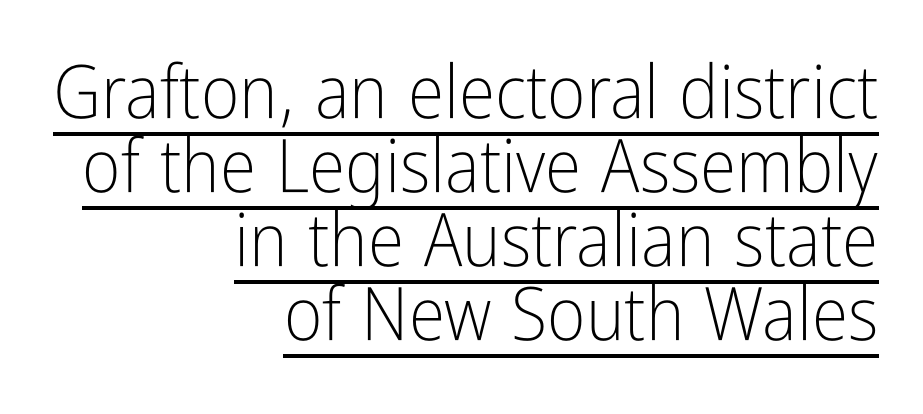
The image shows 74 px light, condensed sans-serif type, upright; set right-aligned, tight line spacing (1.0x), normal letter spacing, underlined; low stroke contrast and a medium x-height.
